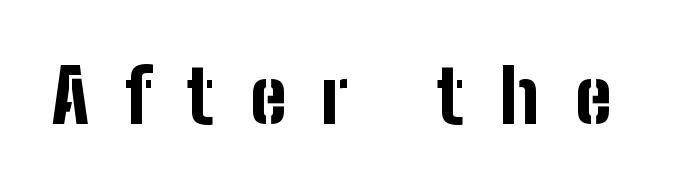
{"serif": "no", "italic": "no", "bold": "yes", "weight": "bold", "width": "condensed", "stroke_contrast": "low", "x_height": "medium", "monospaced": "no", "underline": "no", "letter_spacing": "wide", "letter_spacing_em": 0.48, "glyph_px": 74}
